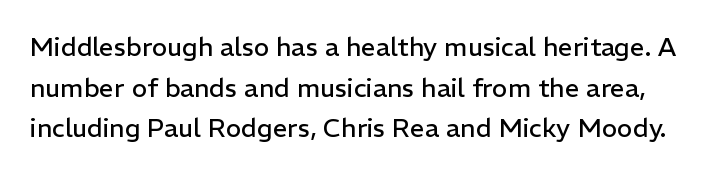
The image shows 26 px text type, upright; set normal line spacing (1.56x), normal letter spacing, not underlined.
